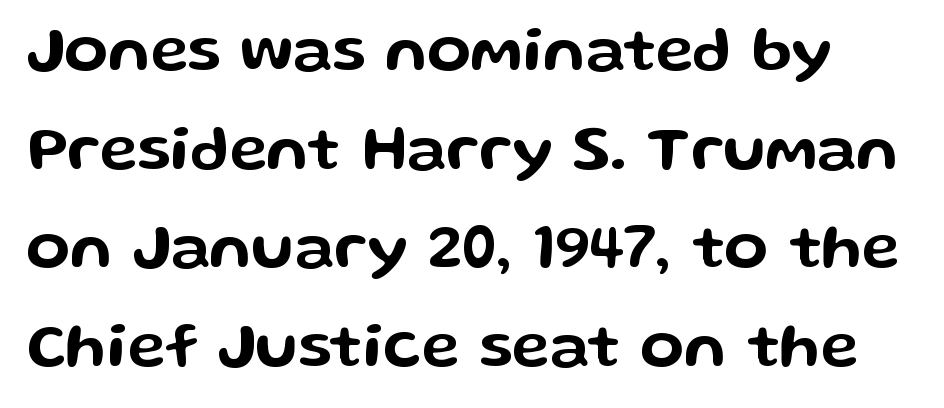
Q: Is the text italic (slanted)? A: No, it is upright.
Q: Is the typeface a serif or a sans-serif typeface? A: Sans-serif.
Q: Is the text underlined? A: No.
Q: Is the spacing between letters normal or unusually wide? A: Normal.
Q: Is the spacing between lines tight, normal or loose? A: Normal.
Q: Width (condensed, normal, or wide)? A: Wide.
Q: Stroke contrast? A: Low.
Q: x-height? A: Medium.
Q: Monospaced? A: No.
